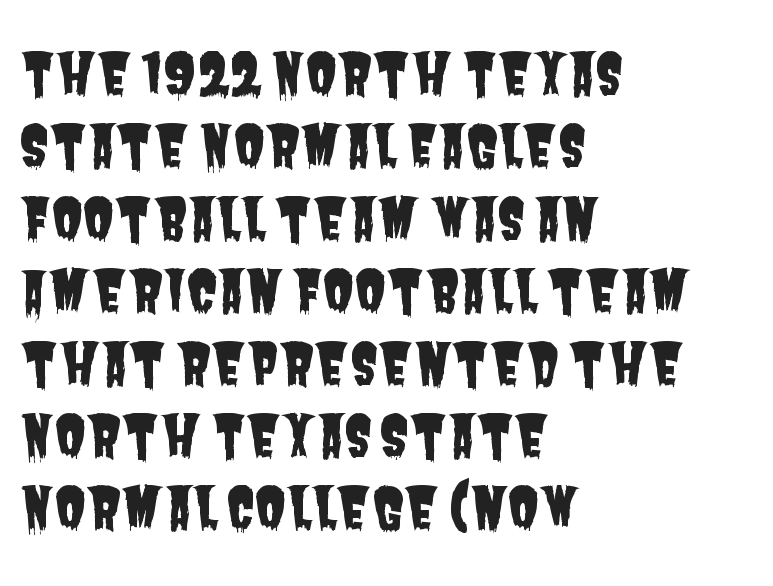
Here the glyphs are tracked normally, forming tight word shapes. The letters advance in unequal steps, a hallmark of proportional type. Line spacing here is normal. Type without underlining.
